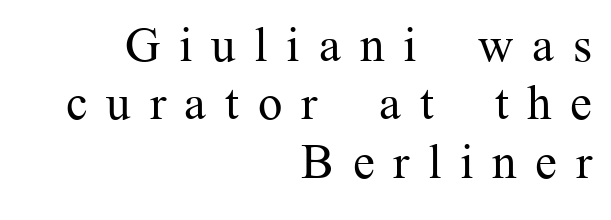
The image shows 49 px regular-weight serif type, upright; set right-aligned, line spacing 1.19x, unusually wide letter spacing (+0.38 em), not underlined; medium stroke contrast and a medium x-height.
